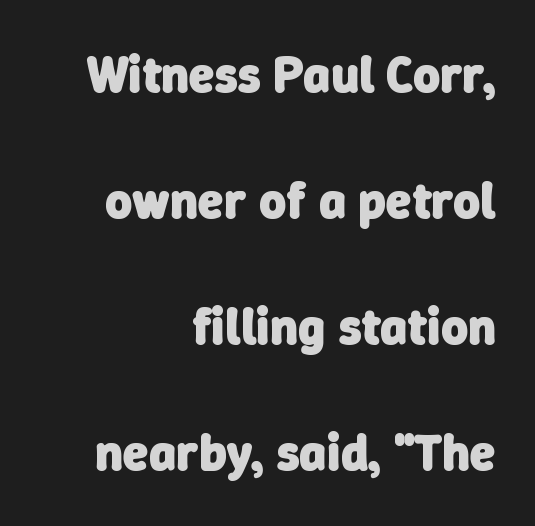
Q: Is the text bold? A: Yes.
Q: Is the typeface a serif or a sans-serif typeface? A: Sans-serif.
Q: Is the text underlined? A: No.
Q: How is the paragraph aligned? A: Right-aligned.
Q: Is the spacing between letters normal or unusually wide? A: Normal.
Q: Is the spacing between lines tight, normal or loose? A: Loose.
Q: Width (condensed, normal, or wide)? A: Normal.
Q: Stroke contrast? A: Low.
Q: x-height? A: Medium.
Q: Monospaced? A: No.
